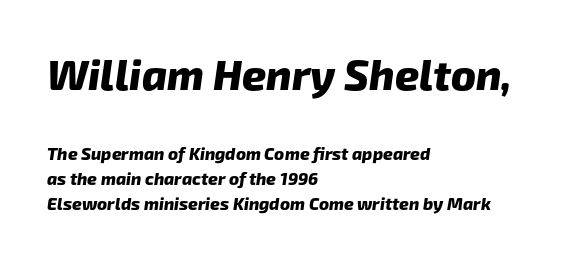
The leading is moderate, giving the passage an even texture. Spacing verdict: proportional, widths tailored to each character. The specimen omits any rule beneath the text block's lines. The rendering anchors every line to the left-hand side. The letters sit at their default tracking, neither squeezed nor spread. The face used here appears at its bigger size in the upper chunk.
